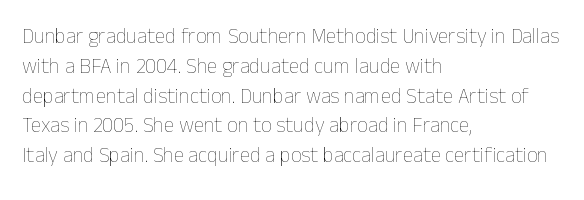
{"italic": "no", "bold": "no", "underline": "no", "align": "left", "line_spacing": "normal", "line_spacing_ratio": 1.42, "letter_spacing": "normal", "letter_spacing_em": 0.0, "glyph_px": 21}
